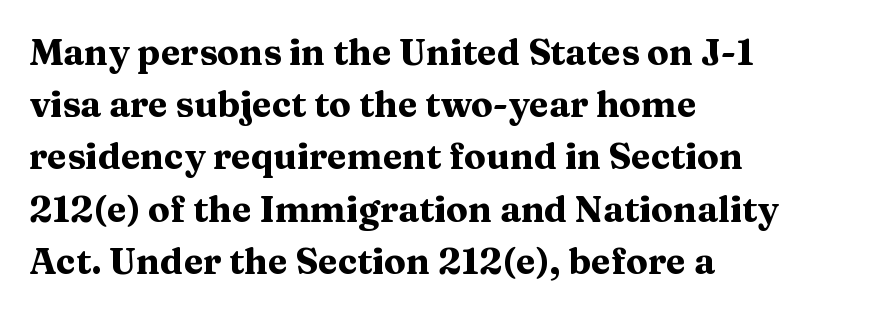
The image shows 36 px heavy, wide serif type, upright; set left-aligned, normal line spacing (1.45x), normal letter spacing, not underlined; medium stroke contrast and a medium x-height.
